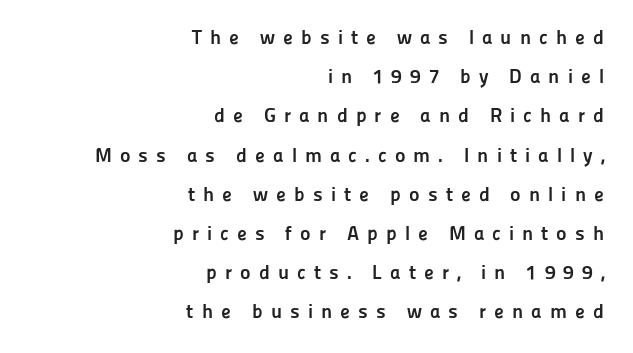
{"italic": "no", "bold": "yes", "underline": "no", "align": "right", "line_spacing": "loose", "line_spacing_ratio": 1.96, "letter_spacing": "wide", "letter_spacing_em": 0.4, "glyph_px": 20}
